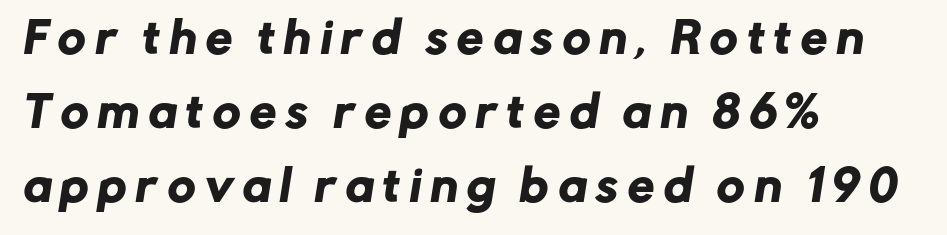
The area under the type is left untouched. Does extra space separate the letters? Yes, quite a lot of it. Short and long lines alike share a common starting point at left. These lines are rendered in a variable-pitch font. The font family rendered here belongs to the sans-serif group.
